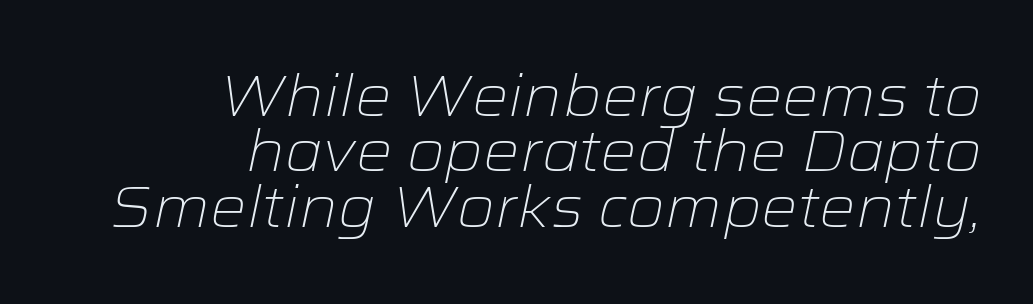
Q: Is the text bold? A: No.
Q: Is the text italic (slanted)? A: Yes, it leans right by about 12 degrees.
Q: Is the text underlined? A: No.
Q: How is the paragraph aligned? A: Right-aligned.
Q: Is the spacing between letters normal or unusually wide? A: Normal.
Q: Is the spacing between lines tight, normal or loose? A: Tight.
Q: Width (condensed, normal, or wide)? A: Wide.
Q: Stroke contrast? A: Low.
Q: x-height? A: Medium.
Q: Monospaced? A: No.
